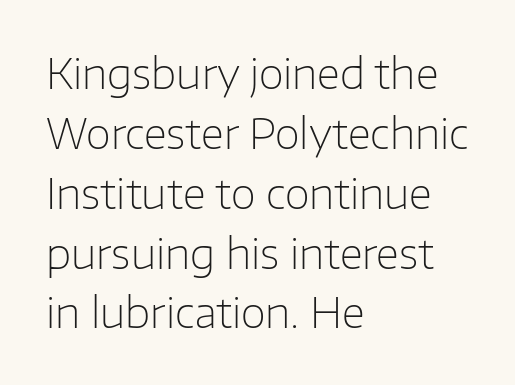
The image shows 41 px light sans-serif type, upright; set left-aligned, normal line spacing (1.46x), normal letter spacing, not underlined; low stroke contrast and a medium x-height.
